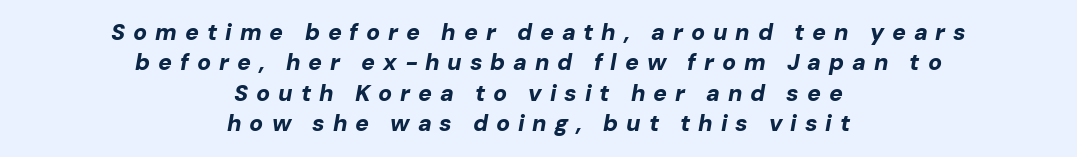
{"italic": "yes", "lean": "right", "slant_degrees": 10, "bold": "yes", "underline": "no", "align": "center", "line_spacing": "normal", "line_spacing_ratio": 1.32, "letter_spacing": "wide", "letter_spacing_em": 0.34, "glyph_px": 23}
